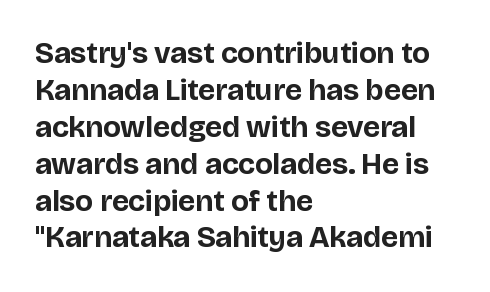
{"serif": "no", "italic": "no", "bold": "yes", "weight": "bold", "width": "normal", "stroke_contrast": "low", "x_height": "large", "monospaced": "no", "underline": "no", "align": "left", "line_spacing_ratio": 1.23, "letter_spacing": "normal", "letter_spacing_em": 0.0, "glyph_px": 30}
